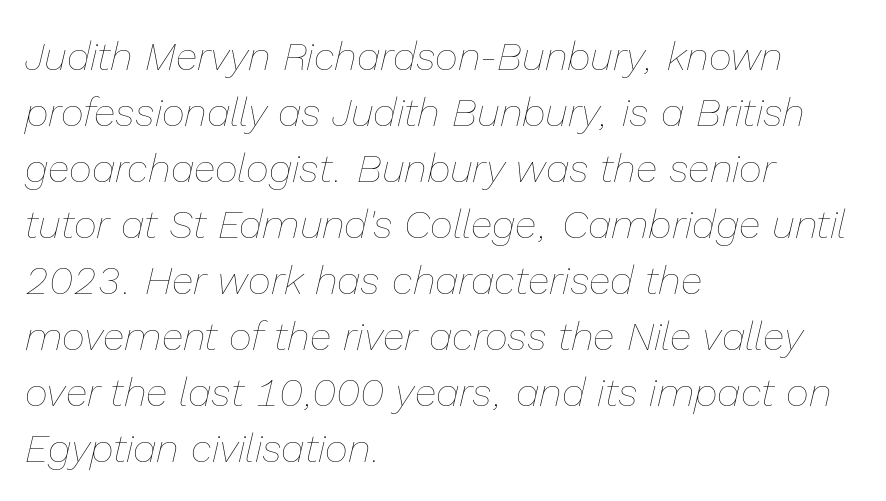
The rows are spaced the way most documents space them. Varying glyph widths throughout — classic text-font behaviour. Weight: in the light-to-regular range. The rendering anchors every line to the left-hand side.
